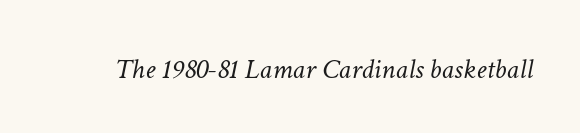
Each row of text sits above clean, open space. The font sits on the lighter half of the weight spectrum, regular included. No extra tracking has been applied to these lines. Is this a fixed-width face? No — the glyphs have proportional, varying widths.
